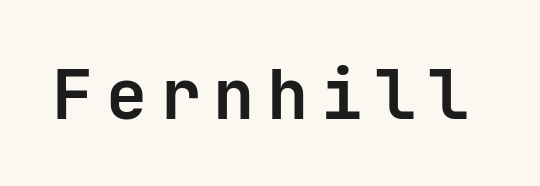
{"serif": "no", "italic": "no", "bold": "yes", "weight": "semibold", "width": "normal", "stroke_contrast": "low", "x_height": "medium", "underline": "no", "glyph_px": 69}
